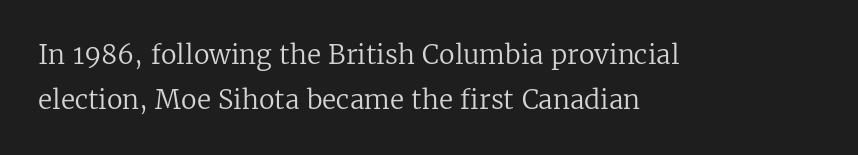
{"italic": "no", "bold": "no", "underline": "no", "align": "left", "line_spacing_ratio": 1.73, "letter_spacing": "normal", "letter_spacing_em": 0.0, "glyph_px": 26}
